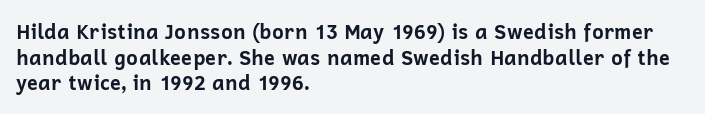
Q: Is the text bold? A: Yes.
Q: Is the text italic (slanted)? A: No, it is upright.
Q: Is the text underlined? A: No.
Q: How is the paragraph aligned? A: Left-aligned.
Q: Is the spacing between letters normal or unusually wide? A: Normal.
Q: Is the spacing between lines tight, normal or loose? A: Normal.
